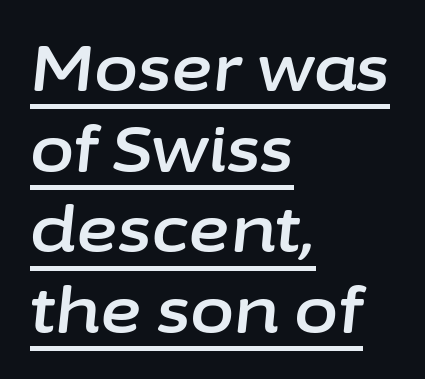
The image shows 64 px text type, italic (leaning right); set left-aligned, normal line spacing (1.26x), normal letter spacing, underlined; low stroke contrast and a medium x-height.
